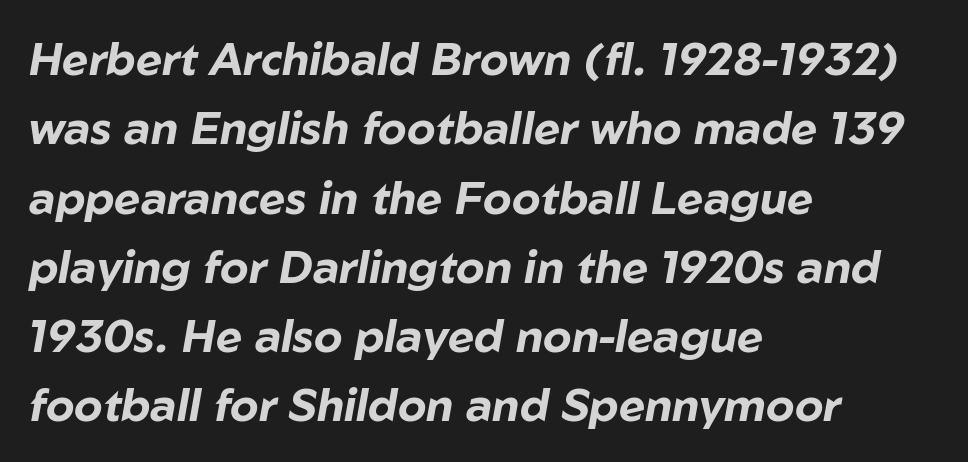
{"italic": "yes", "lean": "right", "slant_degrees": 10, "bold": "yes", "weight": "bold", "width": "normal", "stroke_contrast": "low", "x_height": "medium", "monospaced": "no", "underline": "no", "align": "left", "line_spacing": "normal", "line_spacing_ratio": 1.54, "letter_spacing": "normal", "letter_spacing_em": 0.0, "glyph_px": 45}
